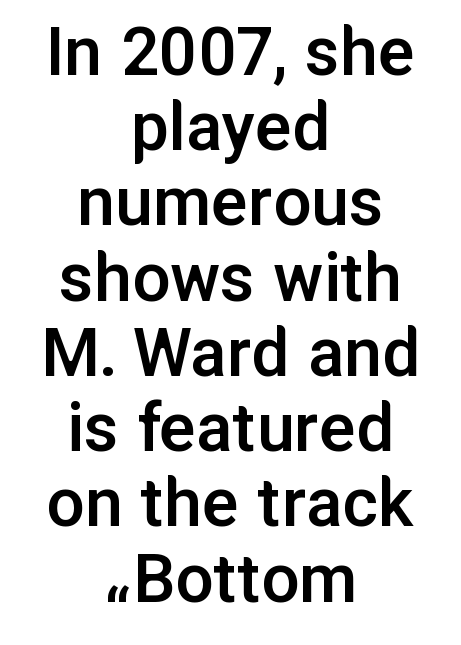
In CSS terms this would be text-align: center. Are there feet on the stems? There aren't — it's a sans. A roman cut, with each character standing at attention. Here the designer chose a conventional face with non-uniform glyph widths. Clear beneath every line of the passage.
